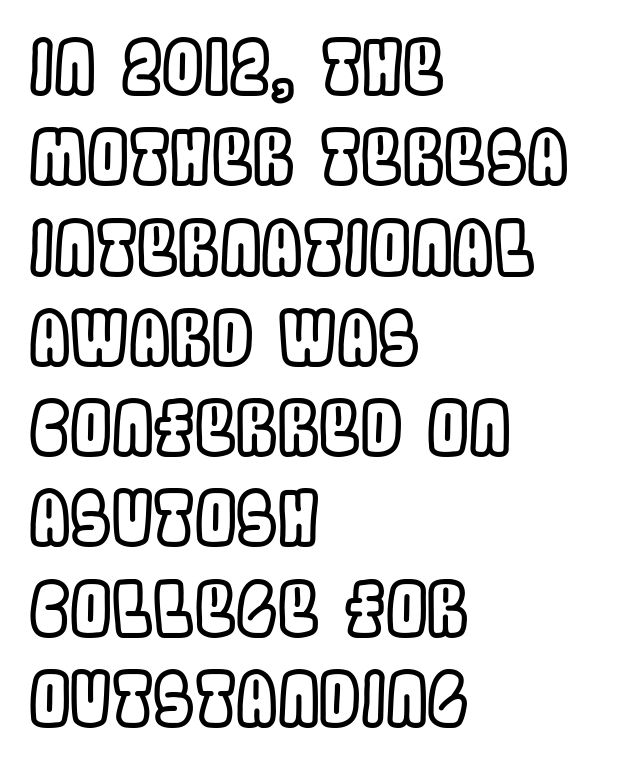
{"italic": "no", "width": "condensed", "x_height": "large", "monospaced": "no", "underline": "no", "align": "left", "line_spacing_ratio": 1.22, "letter_spacing": "normal", "letter_spacing_em": 0.0, "glyph_px": 74}
